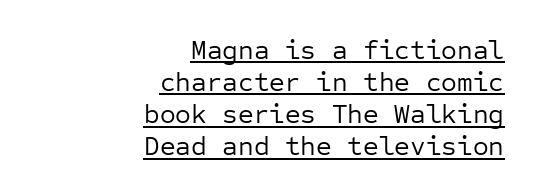
{"italic": "no", "bold": "no", "underline": "yes", "align": "right", "line_spacing_ratio": 1.19, "letter_spacing": "normal", "letter_spacing_em": 0.0, "glyph_px": 27}
